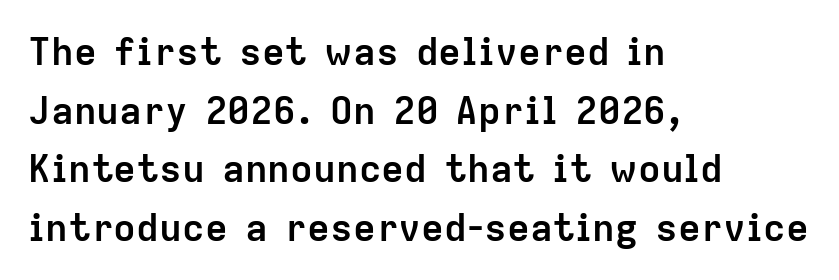
Summary of vertical rhythm: regular, with standard interline spacing. The glyphs are unaccompanied by any horizontal stroke below them. In terms of letterform style, serifs are entirely absent. Character widths vary here, with narrow letters taking less room than wide ones.
